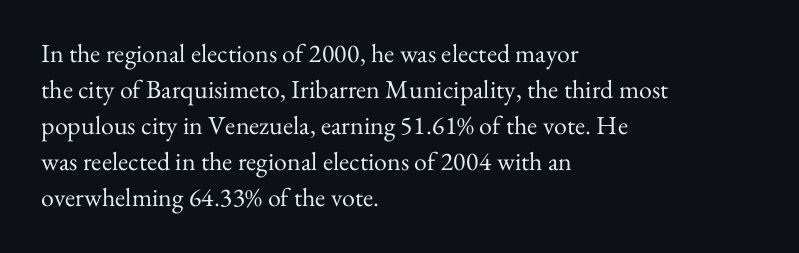
Q: Is the text bold? A: No.
Q: Is the text italic (slanted)? A: No, it is upright.
Q: Is the text underlined? A: No.
Q: How is the paragraph aligned? A: Left-aligned.
Q: Is the spacing between letters normal or unusually wide? A: Normal.
Q: Is the spacing between lines tight, normal or loose? A: Normal.
